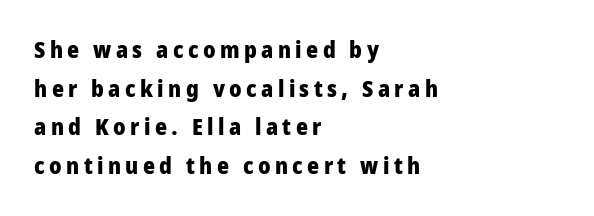
The image shows 23 px bold type, upright; set left-aligned, normal line spacing (1.68x), not underlined.
